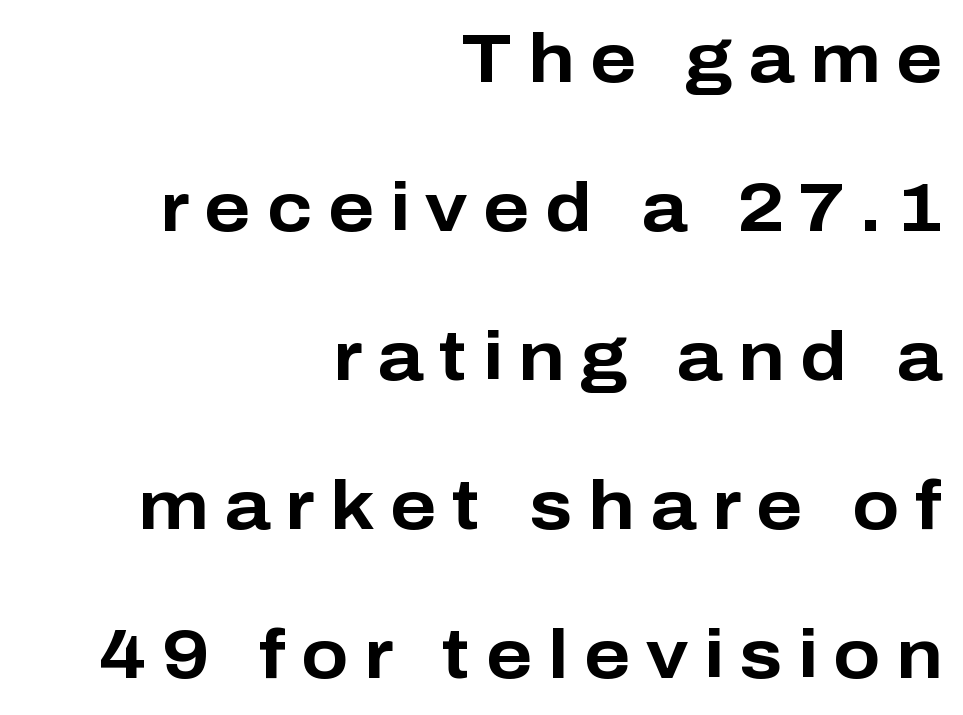
Notice how the stems are strictly vertical — no italics here. What weight is shown? A full bold with thick strokes. The line texture is sparse and dotted thanks to wide tracking. Type without underlining.
